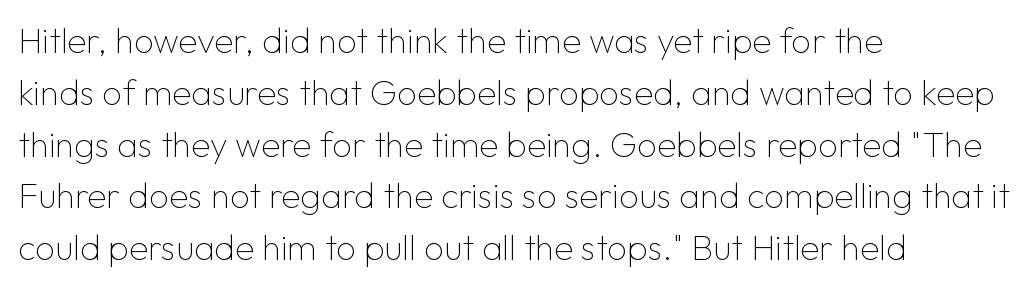
This sample uses an upright cut, with every glyph sitting square on the baseline. This rendering leaves character spacing at its baseline value. No word sits above an underline. On a weight scale, this lands at 450 or below. Which margin do the lines hug? The left one — the right edge is uneven.
